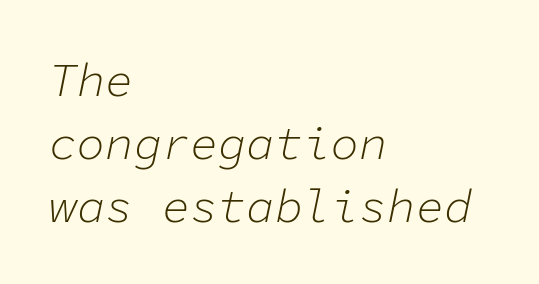
The image shows 47 px light type, italic (leaning right), monospaced; set left-aligned, normal line spacing (1.34x), normal letter spacing, not underlined; low stroke contrast and a medium x-height.
